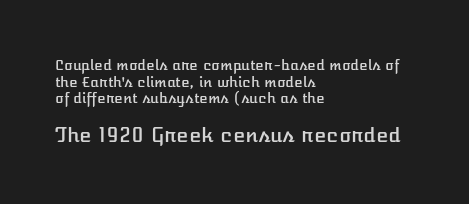
These lines were composed using upright roman letters. Which chunk is bigger? The second one — the bottom block dwarfs the top. The baseline area is clear. Short note: letters normally spaced.
